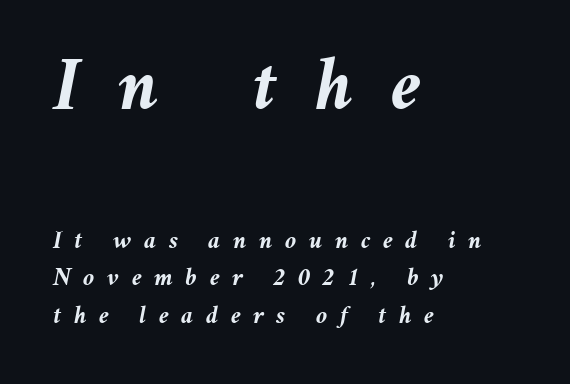
{"italic": "yes", "lean": "right", "slant_degrees": 11, "bold": "yes", "weight": "semibold", "width": "normal", "stroke_contrast": "medium", "x_height": "medium", "monospaced": "no", "underline": "no", "align": "left", "line_spacing": "normal", "line_spacing_ratio": 1.51, "letter_spacing": "wide", "letter_spacing_em": 0.5, "larger_block": "first", "size_ratio": 3.04, "glyph_px": 76}
